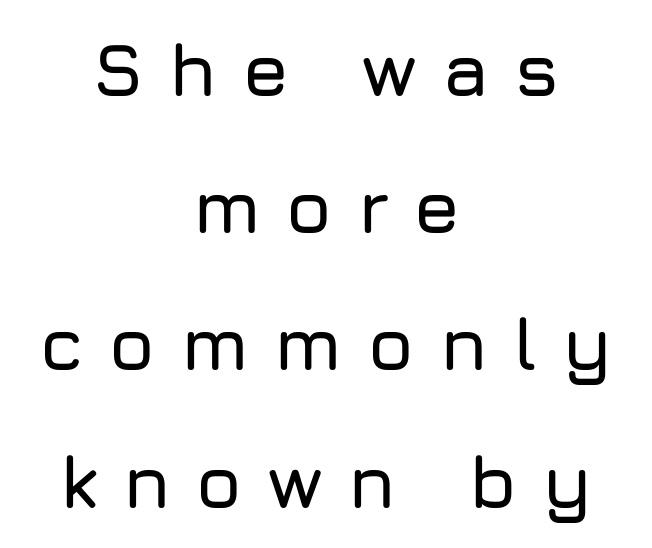
{"serif": "no", "italic": "no", "width": "normal", "stroke_contrast": "low", "x_height": "medium", "monospaced": "no", "underline": "no", "align": "center", "line_spacing_ratio": 1.83, "letter_spacing": "wide", "letter_spacing_em": 0.32, "glyph_px": 75}
